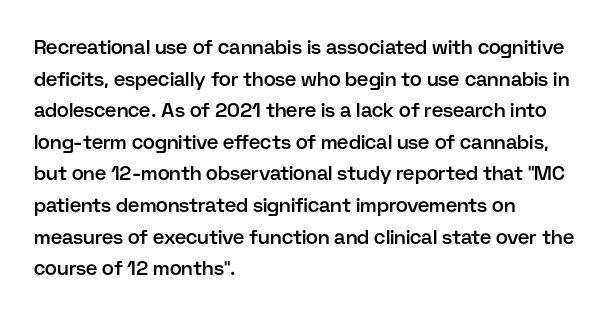
The image shows 20 px text type, upright; set left-aligned, normal line spacing (1.58x), normal letter spacing, not underlined.
